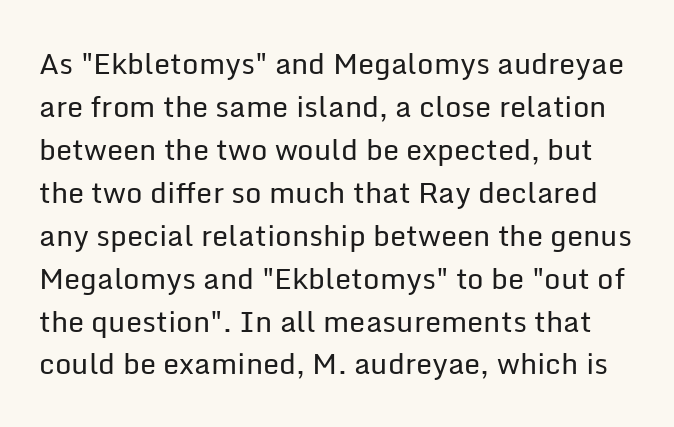
The image shows 29 px regular-weight sans-serif type, upright; set normal line spacing (1.48x), normal letter spacing, not underlined; low stroke contrast and a medium x-height.
